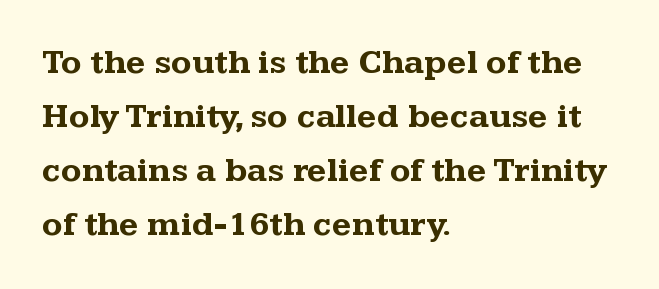
{"serif": "yes", "italic": "no", "bold": "yes", "weight": "bold", "width": "wide", "stroke_contrast": "medium", "x_height": "medium", "monospaced": "no", "underline": "no", "align": "left", "line_spacing": "normal", "line_spacing_ratio": 1.59, "letter_spacing": "normal", "letter_spacing_em": 0.0, "glyph_px": 34}
